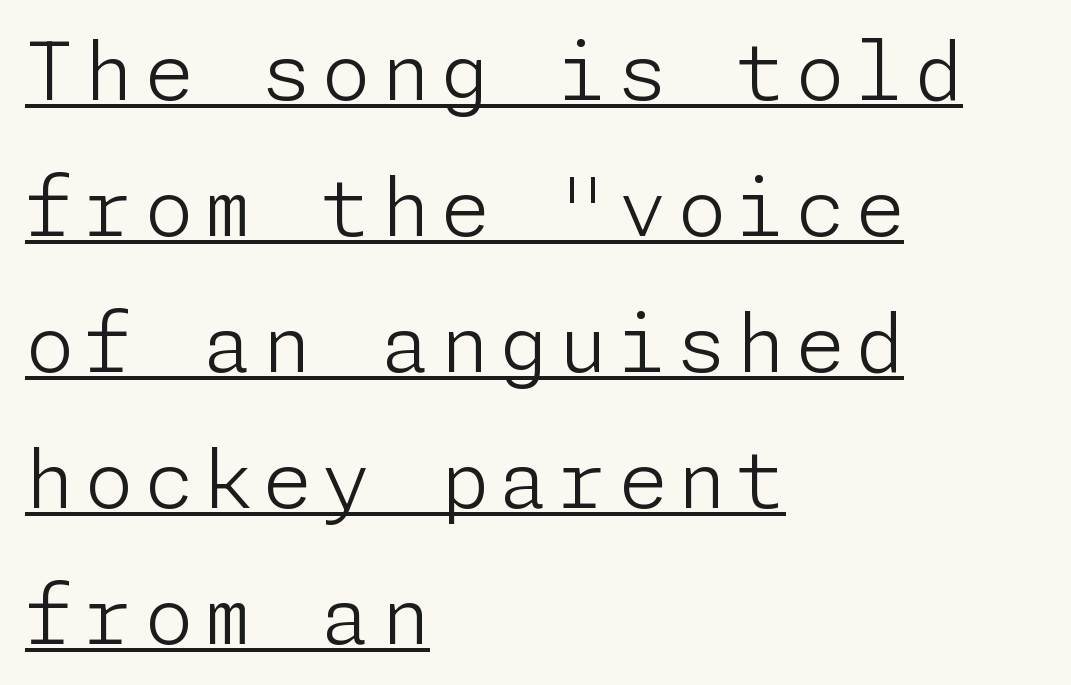
Emphasis is given by a line drawn under the lettering. Visually the block forms a straight wall on the left and a jagged coastline on the right. Letterform terminals end flat and unadorned throughout the passage. Letters have the restrained weight of plain body copy at most.
